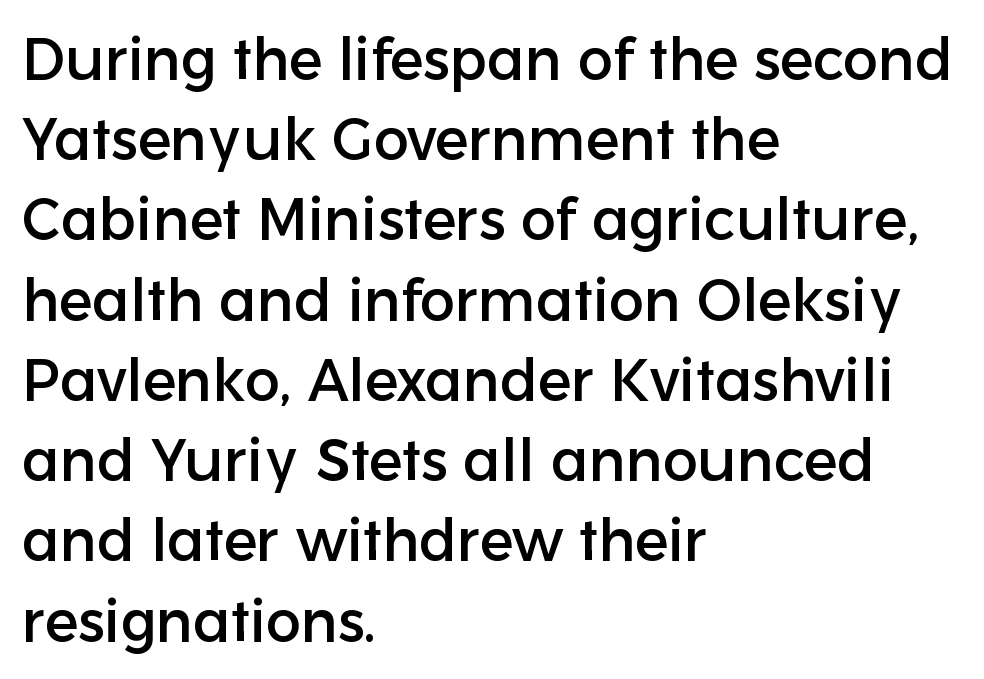
The letters stand upright; this is a roman face. Just letters on the line, the space beneath them empty. Evenly set lines give the paragraph a standard silhouette. Is the block centered? No — it sits flush against the left margin. Does the type have serifs? No, each stem ends abruptly. The letterforms sit shoulder to shoulder at normal distance.
